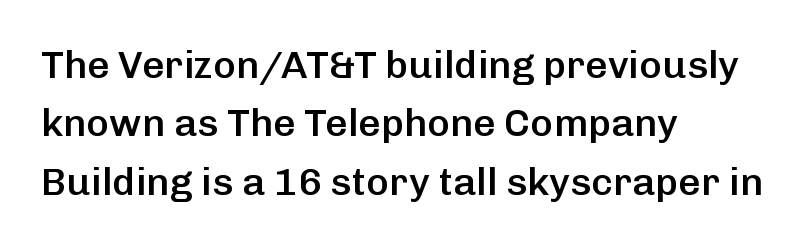
{"serif": "no", "italic": "no", "bold": "semi", "weight": "semibold", "width": "normal", "stroke_contrast": "low", "x_height": "medium", "monospaced": "no", "underline": "no", "align": "left", "line_spacing": "normal", "line_spacing_ratio": 1.5, "letter_spacing": "normal", "letter_spacing_em": 0.0, "glyph_px": 39}
